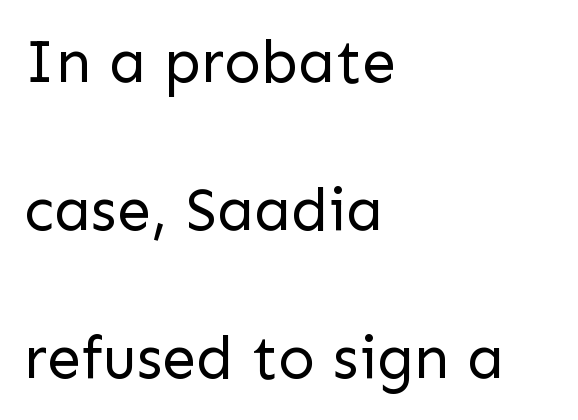
{"serif": "no", "italic": "no", "bold": "no", "weight": "regular", "width": "normal", "stroke_contrast": "low", "x_height": "medium", "monospaced": "no", "underline": "no", "align": "left", "line_spacing": "loose", "line_spacing_ratio": 2.43, "letter_spacing": "normal", "letter_spacing_em": 0.0, "glyph_px": 61}
